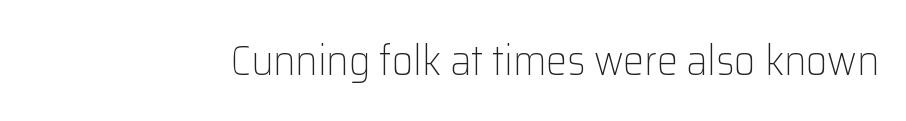
The image shows 42 px light sans-serif type, upright; set normal letter spacing, not underlined; low stroke contrast and a medium x-height.
